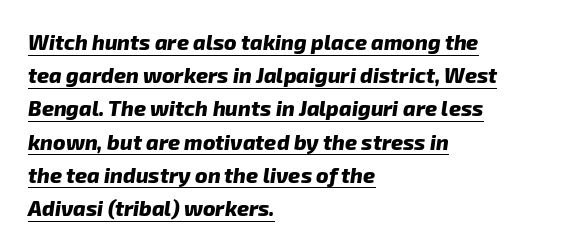
Nothing unusual about the tracking: characters are spaced as the font intends. Glance below the letters and you will spot a drawn line. Emphasis by weight is at full strength: bold. These lines sit exactly where default settings would place them. The compositor pushed each line to the left boundary.
